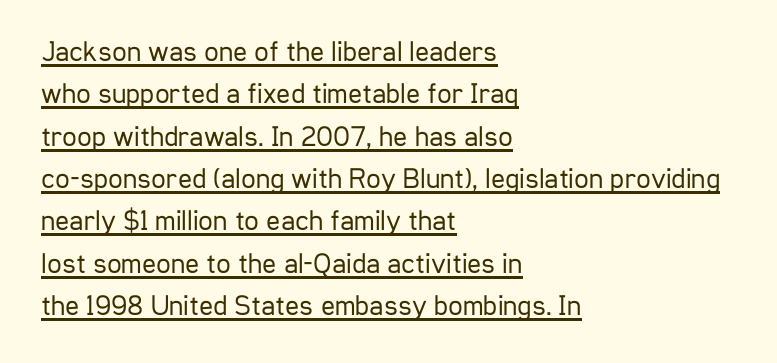
The rows are spaced the way most documents space them. The lettering holds an erect, upright posture throughout. Check the space under the baseline: a stroke is drawn there. Look at the bottom of the vertical strokes: they stop flat, with no serifs. You could not count columns in this text — the font is proportionally spaced. The face used here is rendered with its standard letterfit.
